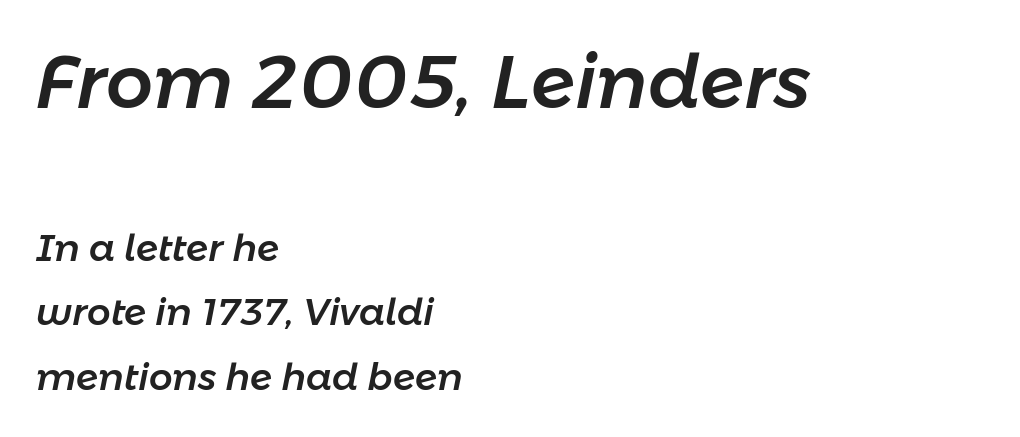
The image shows 74 px text type, italic (leaning right); set left-aligned, line spacing 1.75x, normal letter spacing, not underlined; the first (top) block is 2.0x larger; low stroke contrast and a medium x-height.
